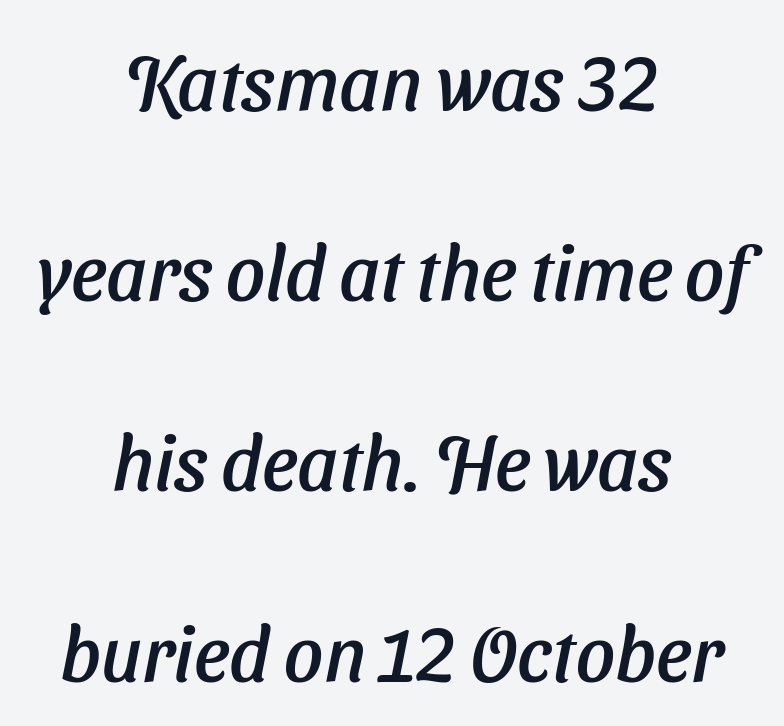
These lines are rendered in a variable-pitch font. This rendering features lettering with no underline. Nobody touched the tracking dial on this one. Notice how the passage keeps no hard edge, just a central spine. One glance says open: line gaps are wider than usual.
